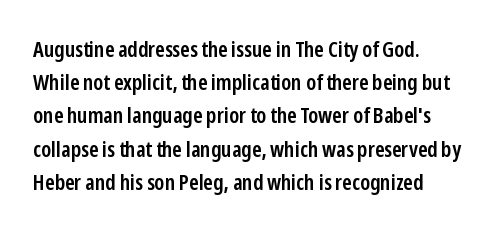
The image shows 22 px text type, upright; set left-aligned, normal line spacing (1.51x), normal letter spacing, not underlined.
